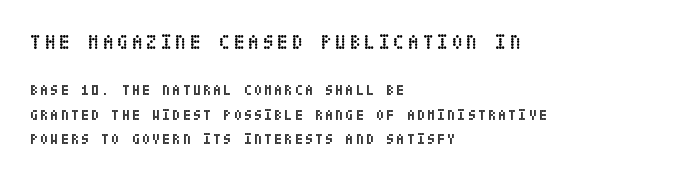
Q: Is the text bold? A: Yes.
Q: Is the text italic (slanted)? A: No, it is upright.
Q: Is the text underlined? A: No.
Q: How is the paragraph aligned? A: Left-aligned.
Q: Which block of text is set in a larger size, the first (top) or the second (bottom)? A: The first (top) one.
